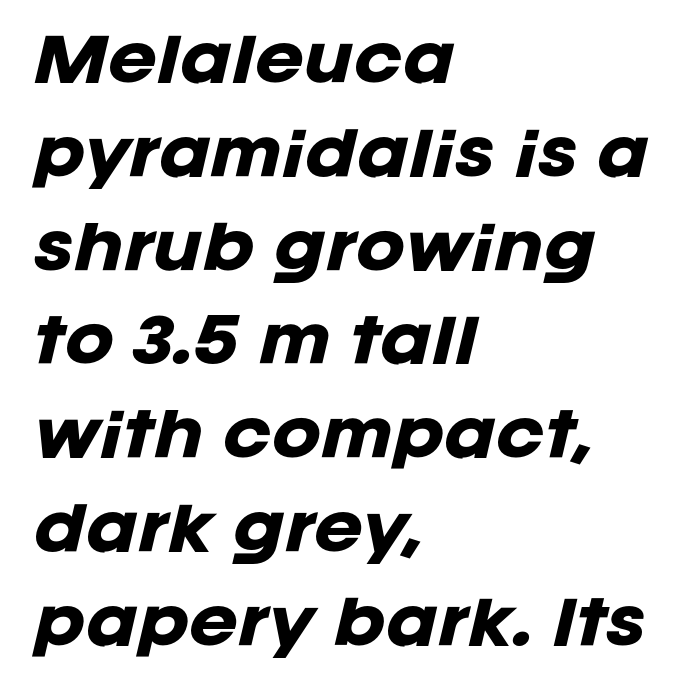
The image shows 59 px heavy type, italic (leaning right); set left-aligned, normal line spacing (1.59x), normal letter spacing, not underlined; low stroke contrast and a large x-height.
